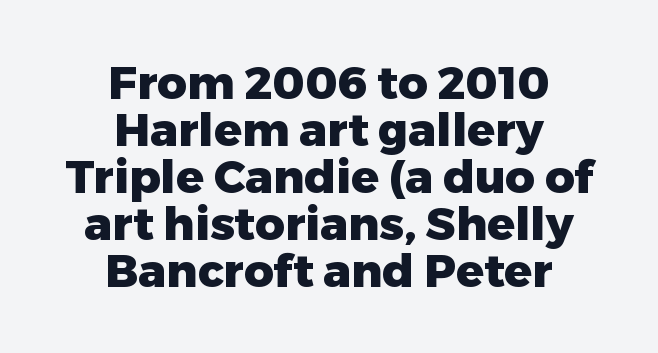
The image shows 46 px heavy sans-serif type, upright; set centered, tight line spacing (1.02x), normal letter spacing, not underlined; low stroke contrast and a medium x-height.
